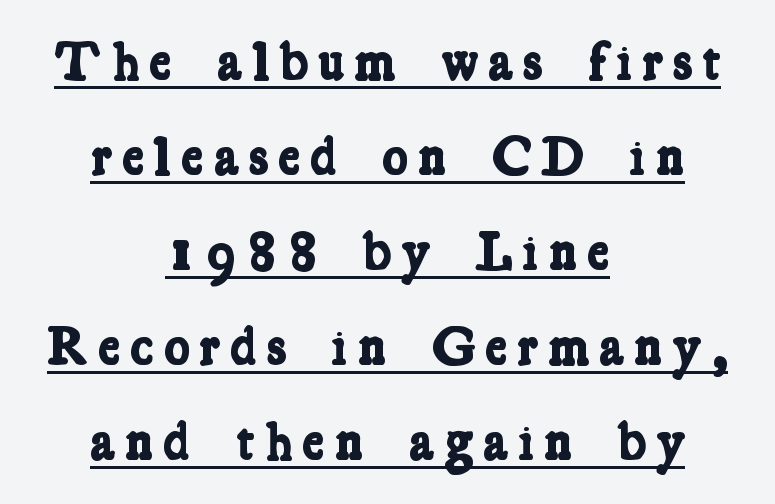
{"serif": "yes", "bold": "yes", "weight": "bold", "width": "condensed", "stroke_contrast": "low", "x_height": "medium", "monospaced": "no", "underline": "yes", "align": "center", "line_spacing_ratio": 1.76, "glyph_px": 54}
